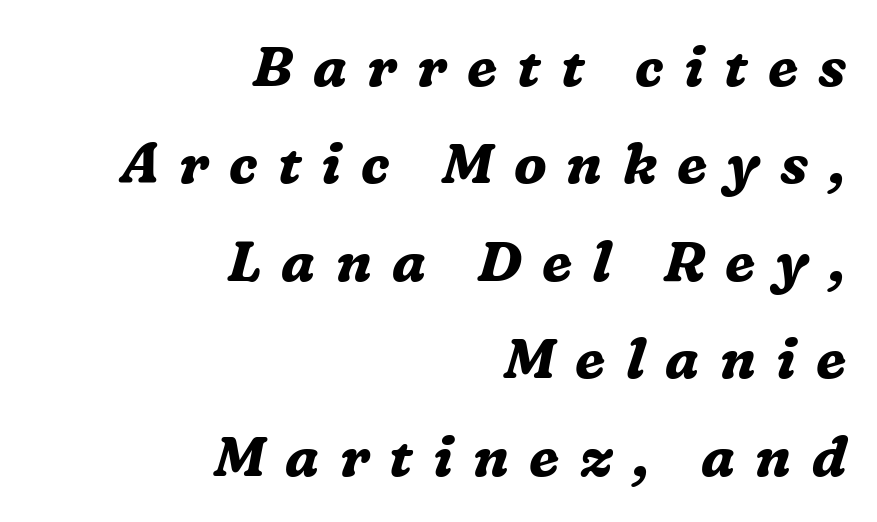
Q: Is the text bold? A: Yes.
Q: Is the text italic (slanted)? A: Yes, it leans right by about 16 degrees.
Q: Is the typeface a serif or a sans-serif typeface? A: Serif.
Q: Is the text underlined? A: No.
Q: How is the paragraph aligned? A: Right-aligned.
Q: Is the spacing between letters normal or unusually wide? A: Unusually wide.
Q: Width (condensed, normal, or wide)? A: Normal.
Q: Stroke contrast? A: Medium.
Q: x-height? A: Medium.
Q: Monospaced? A: No.
